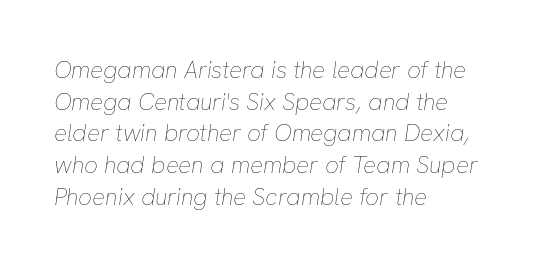
Q: Is the text bold? A: No.
Q: Is the text italic (slanted)? A: Yes, it leans right by about 8 degrees.
Q: Is the text underlined? A: No.
Q: How is the paragraph aligned? A: Left-aligned.
Q: Is the spacing between letters normal or unusually wide? A: Normal.
Q: Is the spacing between lines tight, normal or loose? A: Normal.
